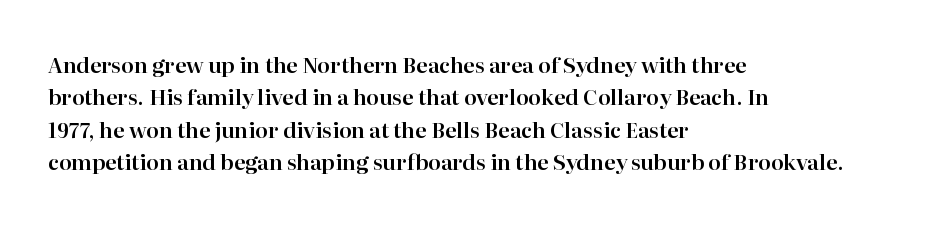
{"italic": "no", "underline": "no", "align": "left", "line_spacing": "normal", "line_spacing_ratio": 1.54, "letter_spacing": "normal", "letter_spacing_em": 0.0, "glyph_px": 21}
